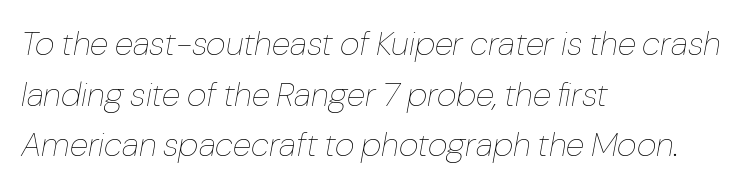
{"italic": "yes", "lean": "right", "slant_degrees": 10, "bold": "no", "weight": "thin", "width": "normal", "stroke_contrast": "low", "x_height": "medium", "monospaced": "no", "underline": "no", "align": "left", "line_spacing": "normal", "line_spacing_ratio": 1.49, "letter_spacing": "normal", "letter_spacing_em": 0.0, "glyph_px": 34}
